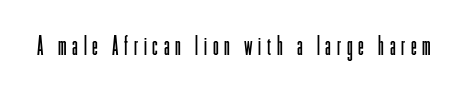
The image shows 26 px text type, upright; set unusually wide letter spacing (+0.22 em), not underlined.
